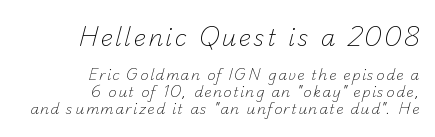
Q: Is the text bold? A: No.
Q: Is the text underlined? A: No.
Q: How is the paragraph aligned? A: Right-aligned.
Q: Which block of text is set in a larger size, the first (top) or the second (bottom)? A: The first (top) one.
